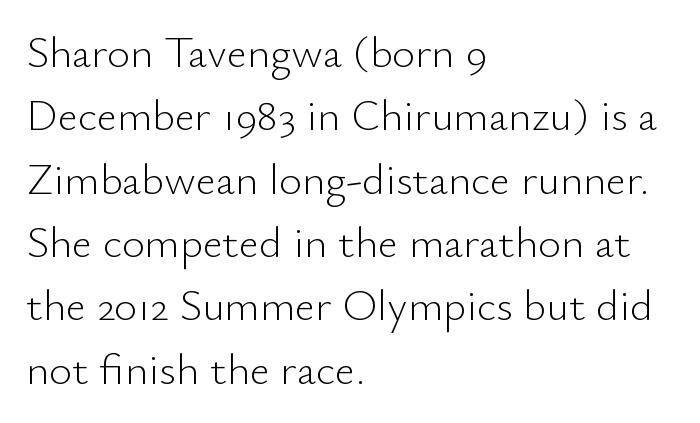
The image shows 44 px light sans-serif type, upright; set left-aligned, normal line spacing (1.44x), normal letter spacing, not underlined; low stroke contrast and a small x-height.
